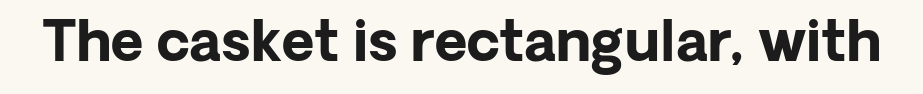
Q: Is the text bold? A: Yes.
Q: Is the text italic (slanted)? A: No, it is upright.
Q: Is the typeface a serif or a sans-serif typeface? A: Sans-serif.
Q: Is the text underlined? A: No.
Q: Is the spacing between letters normal or unusually wide? A: Normal.
Q: Width (condensed, normal, or wide)? A: Normal.
Q: Stroke contrast? A: Low.
Q: x-height? A: Medium.
Q: Monospaced? A: No.
